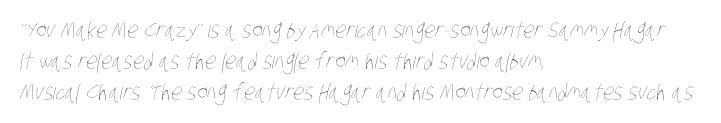
{"bold": "no", "underline": "no", "align": "left", "line_spacing": "normal", "line_spacing_ratio": 1.4, "letter_spacing": "normal", "letter_spacing_em": 0.0, "glyph_px": 22}
